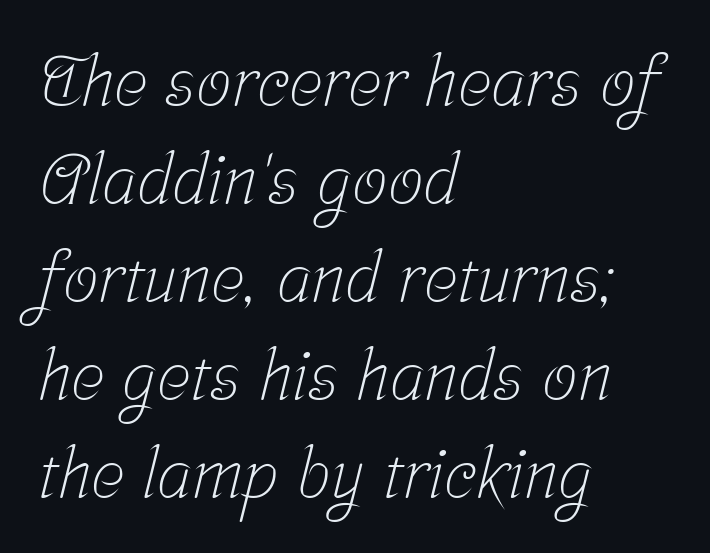
Q: Is the text bold? A: No.
Q: Is the typeface a serif or a sans-serif typeface? A: Serif.
Q: Is the text underlined? A: No.
Q: How is the paragraph aligned? A: Left-aligned.
Q: Is the spacing between letters normal or unusually wide? A: Normal.
Q: Is the spacing between lines tight, normal or loose? A: Normal.
Q: Width (condensed, normal, or wide)? A: Condensed.
Q: Stroke contrast? A: Low.
Q: x-height? A: Medium.
Q: Monospaced? A: No.
